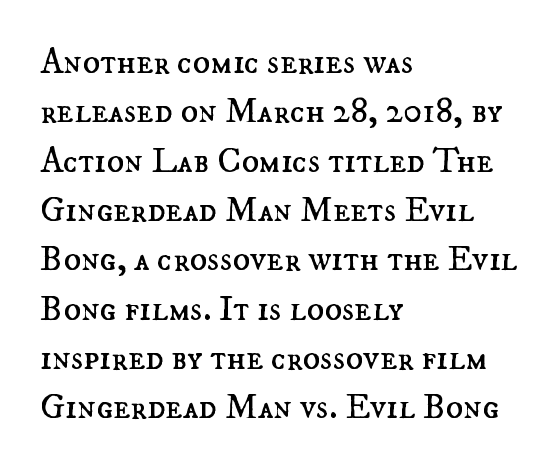
The line texture is even and compact thanks to regular tracking. Every character sits straight up, as roman type does. Nobody drew a line under any word here. These lines are set flush left with a ragged right edge. Regarding leading, the lines here are spaced in the standard way.
